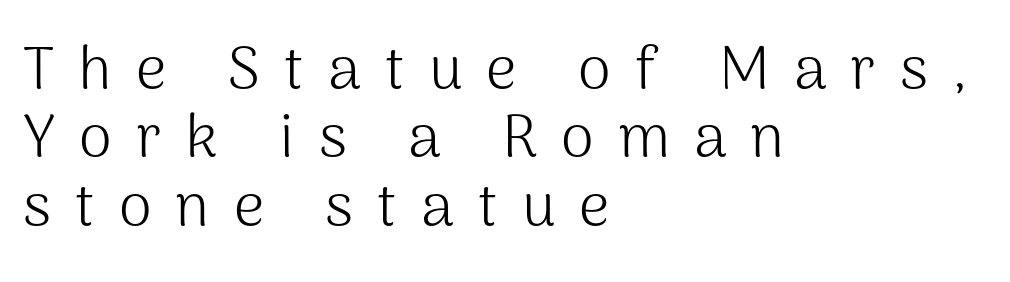
{"serif": "no", "italic": "no", "bold": "no", "weight": "light", "width": "normal", "stroke_contrast": "medium", "x_height": "medium", "monospaced": "no", "underline": "no", "align": "left", "line_spacing": "tight", "line_spacing_ratio": 1.14, "letter_spacing": "wide", "letter_spacing_em": 0.4, "glyph_px": 60}
